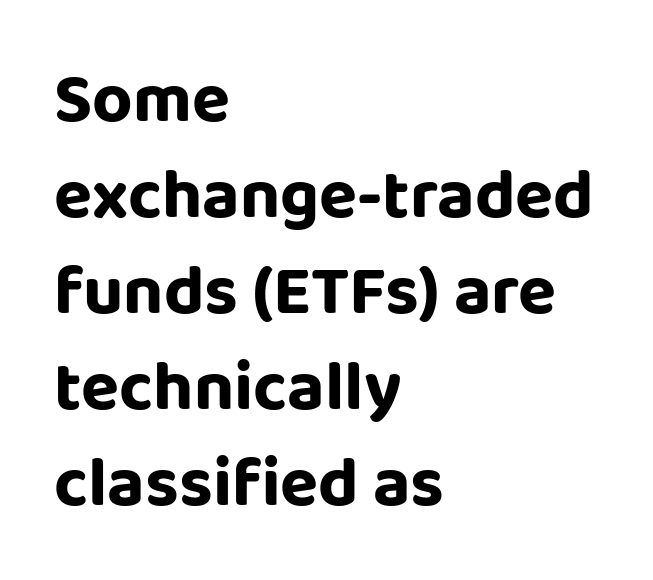
Q: Is the text italic (slanted)? A: No, it is upright.
Q: Is the typeface a serif or a sans-serif typeface? A: Sans-serif.
Q: Is the text underlined? A: No.
Q: How is the paragraph aligned? A: Left-aligned.
Q: Is the spacing between letters normal or unusually wide? A: Normal.
Q: Is the spacing between lines tight, normal or loose? A: Normal.
Q: Width (condensed, normal, or wide)? A: Normal.
Q: Stroke contrast? A: Low.
Q: x-height? A: Large.
Q: Monospaced? A: No.
